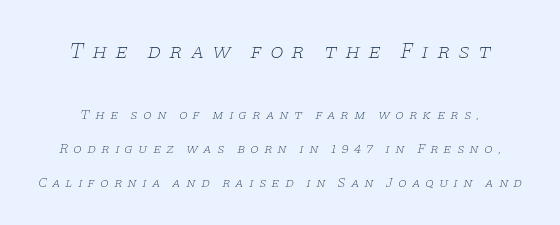
The rendering inserts visible extra space after every character. Between these two stacked blocks, the higher one wins on size. No word sits above an underline. These lines were composed using italics.
